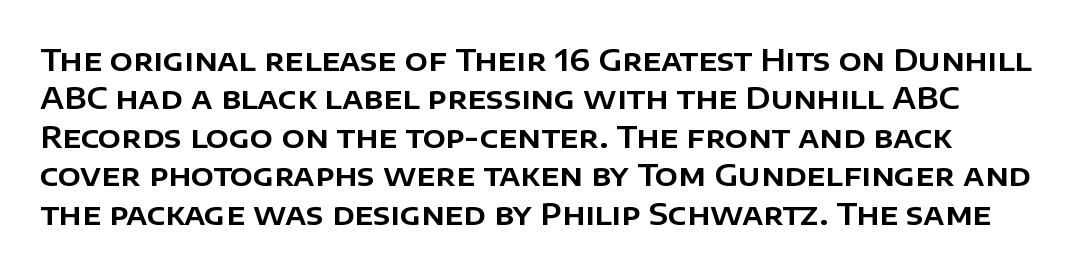
The image shows 30 px sans-serif type, upright; set normal line spacing (1.28x), normal letter spacing, not underlined; low stroke contrast and a large x-height.
